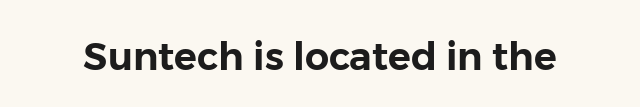
The string is rendered with underlining switched off. Is this a sans? Yes — the strokes have no serifs. Character widths vary here, with narrow letters taking less room than wide ones. Posture: vertical. These lines keep a tight, regular rhythm from letter to letter.
